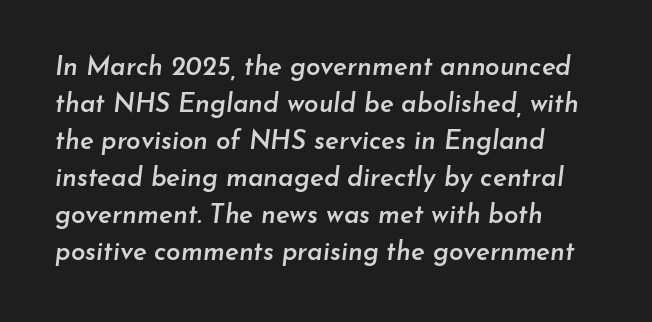
{"italic": "yes", "lean": "right", "slant_degrees": 7, "bold": "semi", "underline": "no", "line_spacing": "normal", "line_spacing_ratio": 1.42, "letter_spacing": "normal", "letter_spacing_em": 0.0, "glyph_px": 26}
